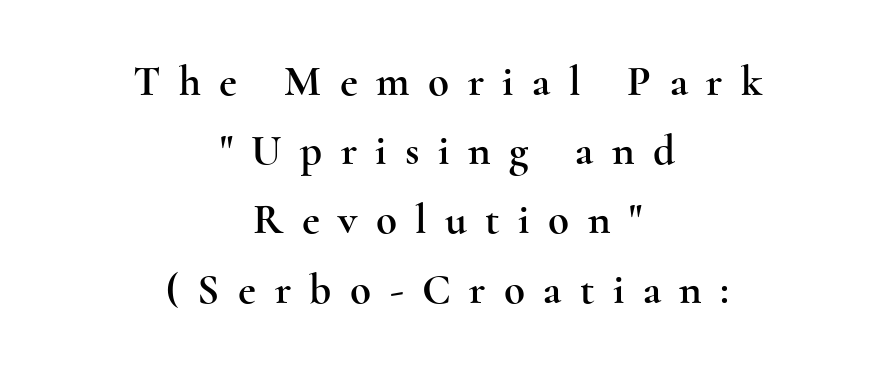
Baseline-to-baseline distance is the conventional proportion of letter height. This rendering features lettering with no underline. This is the regular roman posture of the typeface. If you folded the block vertically in half, each line would mirror itself in length.
